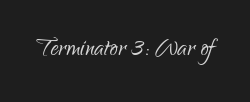
No feet cap the strokes, marking this as sans-serif type. A typesetter would call this proportional, since set widths differ per character. Glance below the letters and you will spot only blank space. The cut favours lightness, reaching ordinary text weight at its darkest. What stands out about the letter spacing? Nothing — it is the standard amount.
